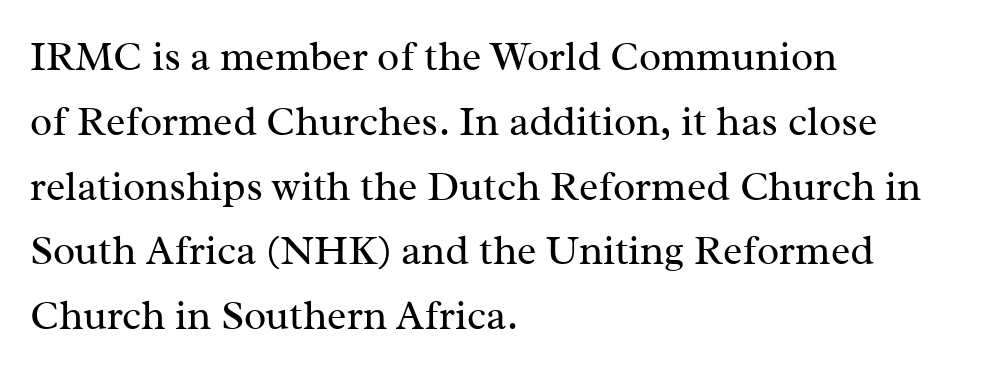
{"serif": "yes", "italic": "no", "bold": "no", "weight": "regular", "width": "normal", "stroke_contrast": "medium", "x_height": "medium", "monospaced": "no", "underline": "no", "align": "left", "line_spacing": "normal", "line_spacing_ratio": 1.58, "letter_spacing": "normal", "letter_spacing_em": 0.0, "glyph_px": 41}
